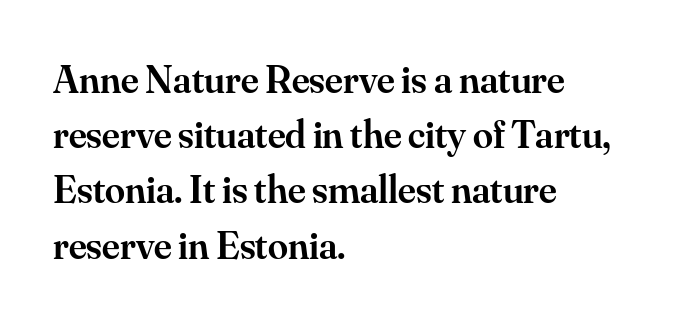
The image shows 40 px semibold serif type, upright; set left-aligned, normal line spacing (1.38x), normal letter spacing, not underlined; medium stroke contrast and a small x-height.
